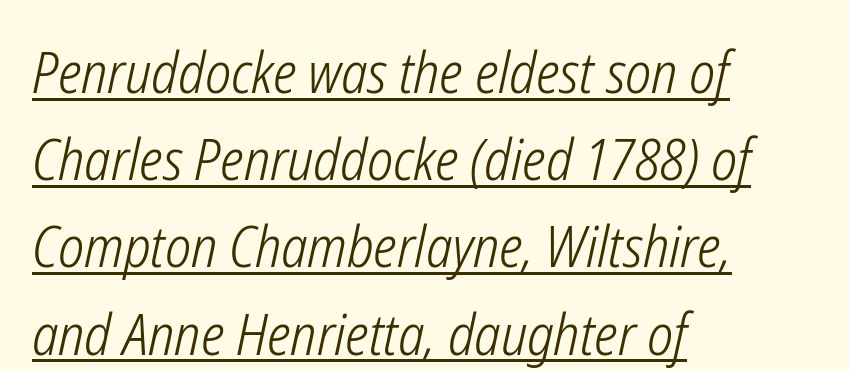
The image shows 57 px light, condensed type, italic (leaning right); set left-aligned, normal line spacing (1.53x), normal letter spacing, underlined; low stroke contrast and a medium x-height.
